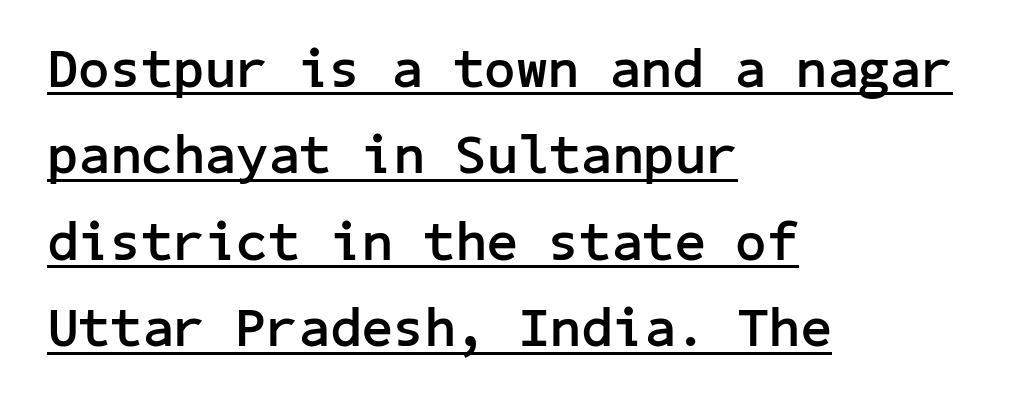
The image shows 55 px semibold sans-serif type, upright; set left-aligned, normal line spacing (1.57x), normal letter spacing, underlined; low stroke contrast and a medium x-height.
